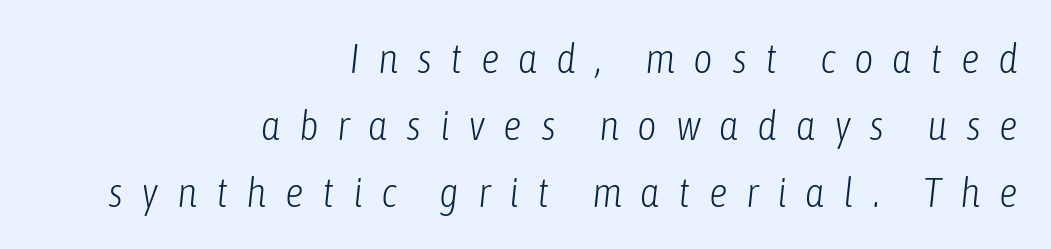
The vertical gap from one line to the next is medium. These lines are rendered in a variable-pitch font. These lines are set flush right with a ragged left edge. The baseline area is clear. Honestly, the letter spacing is so wide it's the main thing you notice.
